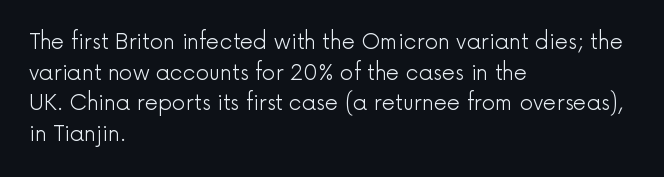
The strip under each line holds only bare page. The lines in this sample share a left origin and differ only in where they stop. The block of text has a typical density, with ordinary space between rows. A typesetter would call this zero additional tracking. Each stroke keeps to a modest, everyday thickness or less. Style check: upright.
